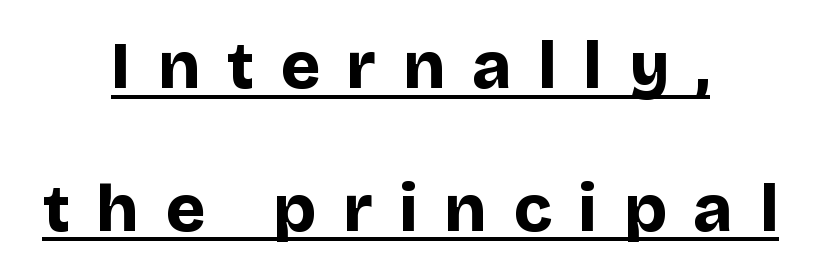
The image shows 67 px bold sans-serif type, upright; set centered, loose line spacing (2.13x), unusually wide letter spacing (+0.4 em), underlined; low stroke contrast and a large x-height.
